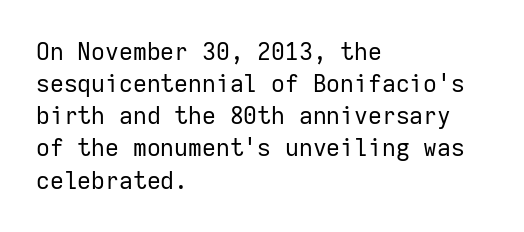
Q: Is the text bold? A: No.
Q: Is the text italic (slanted)? A: No, it is upright.
Q: Is the text underlined? A: No.
Q: How is the paragraph aligned? A: Left-aligned.
Q: Is the spacing between letters normal or unusually wide? A: Normal.
Q: Is the spacing between lines tight, normal or loose? A: Normal.
